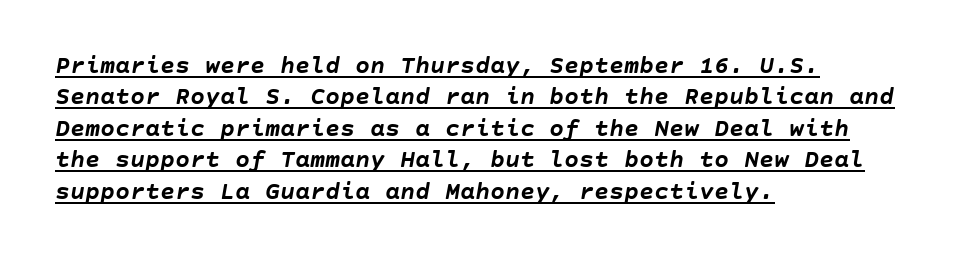
Q: Is the text bold? A: Yes.
Q: Is the text italic (slanted)? A: Yes, it leans right by about 10 degrees.
Q: Is the text underlined? A: Yes.
Q: How is the paragraph aligned? A: Left-aligned.
Q: Is the spacing between letters normal or unusually wide? A: Normal.
Q: Is the spacing between lines tight, normal or loose? A: Normal.
